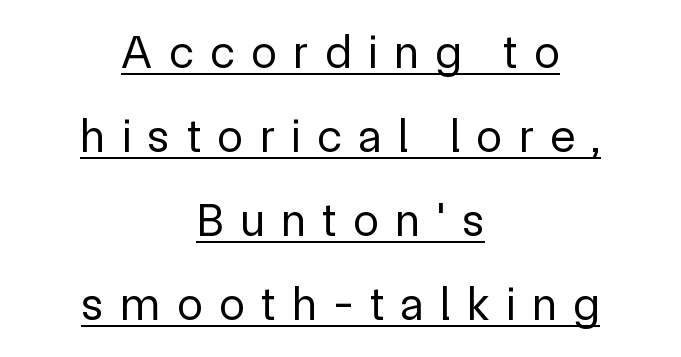
The image shows 47 px regular-weight sans-serif type, upright; set centered, line spacing 1.79x, unusually wide letter spacing (+0.35 em), underlined; a medium x-height.
